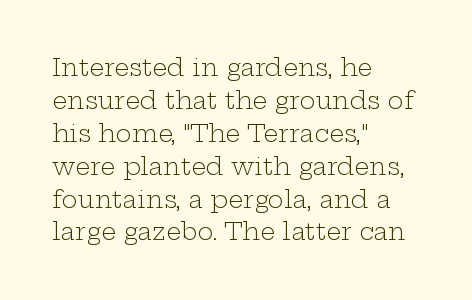
The image shows 24 px text type, upright; set left-aligned, normal line spacing (1.37x), normal letter spacing, not underlined.
